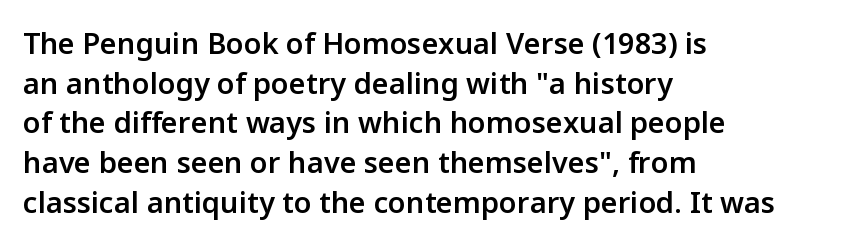
{"serif": "no", "italic": "no", "bold": "semi", "weight": "semibold", "width": "normal", "stroke_contrast": "low", "x_height": "medium", "monospaced": "no", "underline": "no", "align": "left", "line_spacing": "normal", "line_spacing_ratio": 1.37, "letter_spacing": "normal", "letter_spacing_em": 0.0, "glyph_px": 29}
